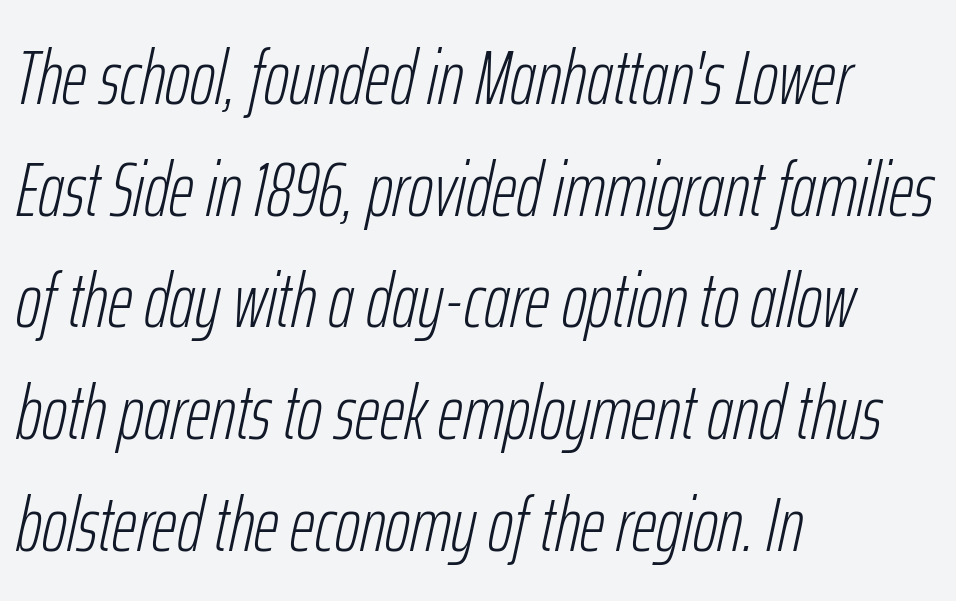
Think of a printed novel: that variable character pitch is what you see here. The letters are slanted; this is an italic face. Default kerning and tracking; the words read as compact shapes. The font sits on the lighter half of the weight spectrum, regular included. Unmarked baselines from the first word to the last. Summary of vertical rhythm: regular, with standard interline spacing.
